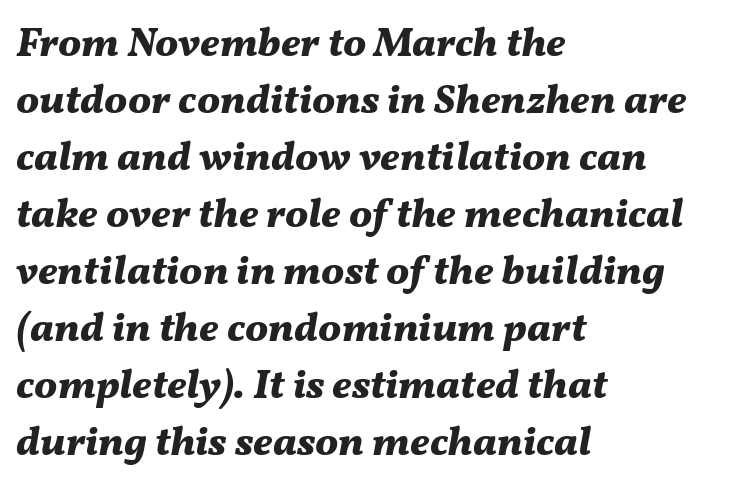
{"italic": "yes", "lean": "right", "slant_degrees": 11, "bold": "yes", "weight": "bold", "width": "normal", "stroke_contrast": "medium", "x_height": "medium", "monospaced": "no", "underline": "no", "align": "left", "line_spacing": "normal", "line_spacing_ratio": 1.39, "letter_spacing": "normal", "letter_spacing_em": 0.0, "glyph_px": 41}
